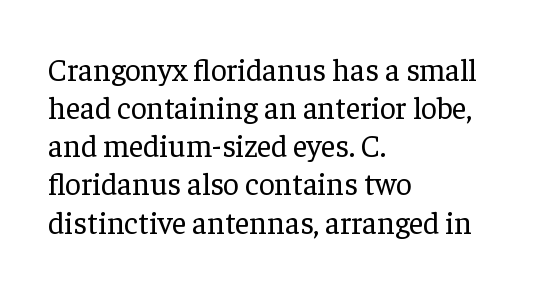
Heft: none added — not bold. The tracking reads as untouched default to a designer's eye. A bare baseline throughout the passage. This sample has the flowing, uneven cadence of proportional lettering.
